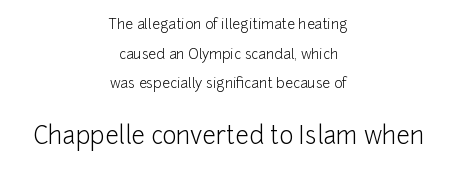
Stems and bowls with no extra thickness — not bold. The lettering stays uniformly vertical, giving the passage a roman look. The passage shown stacks its lines with a broad gap. Larger block? The one below; the one above is distinctly smaller. Rule under the text: the space is simply empty.
